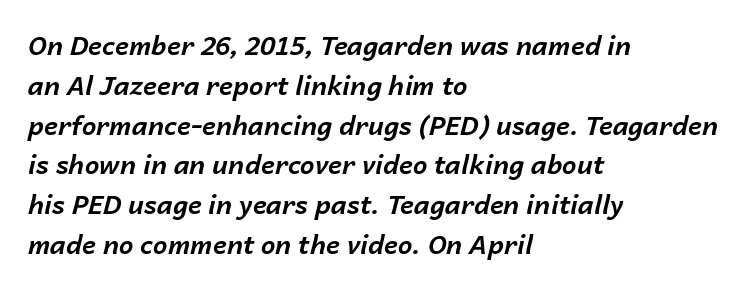
Q: Is the text bold? A: Yes.
Q: Is the text italic (slanted)? A: Yes, it leans right by about 14 degrees.
Q: Is the text underlined? A: No.
Q: How is the paragraph aligned? A: Left-aligned.
Q: Is the spacing between letters normal or unusually wide? A: Normal.
Q: Is the spacing between lines tight, normal or loose? A: Normal.
